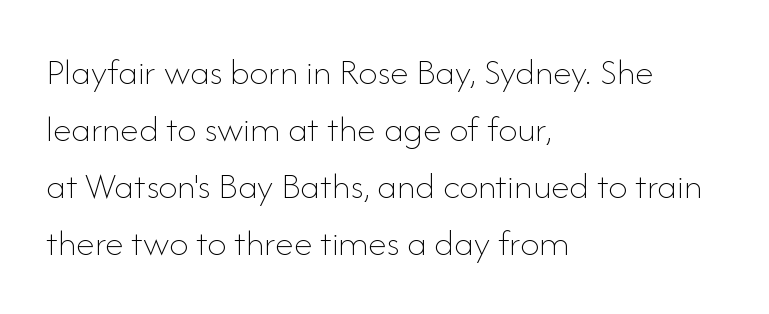
The image shows 38 px thin type, upright; set left-aligned, normal line spacing (1.5x), normal letter spacing, not underlined; low stroke contrast and a small x-height.
